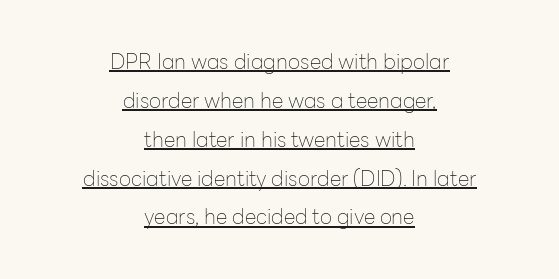
Between one letter and the next there's only the usual sliver of space. Nope, not italic — everything's standing straight. One-word summary of the alignment: center. Students, observe the line beneath the letters — that is underlining. Is the stroke heavy? The answer is a plain regular-or-lighter.
